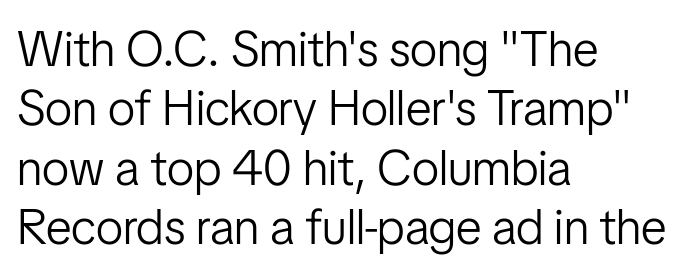
{"serif": "no", "italic": "no", "bold": "no", "weight": "light", "width": "condensed", "stroke_contrast": "low", "x_height": "medium", "monospaced": "no", "underline": "no", "align": "left", "line_spacing_ratio": 1.21, "letter_spacing": "normal", "letter_spacing_em": 0.0, "glyph_px": 49}
